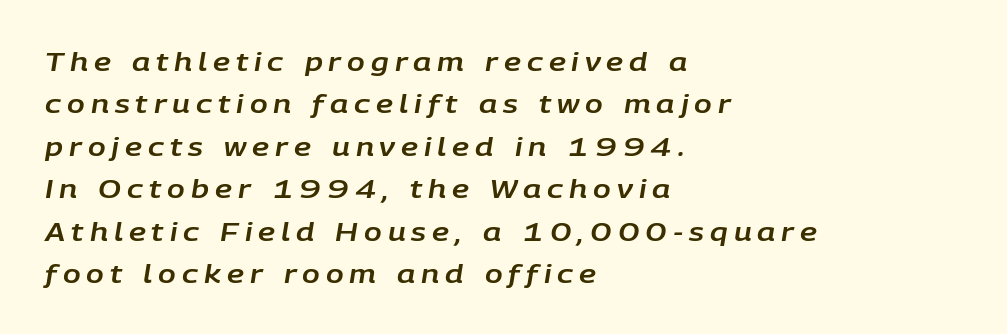
Q: Is the text italic (slanted)? A: Yes, it leans right by about 9 degrees.
Q: Is the text underlined? A: No.
Q: How is the paragraph aligned? A: Left-aligned.
Q: Is the spacing between letters normal or unusually wide? A: Unusually wide.
Q: Is the spacing between lines tight, normal or loose? A: Normal.
